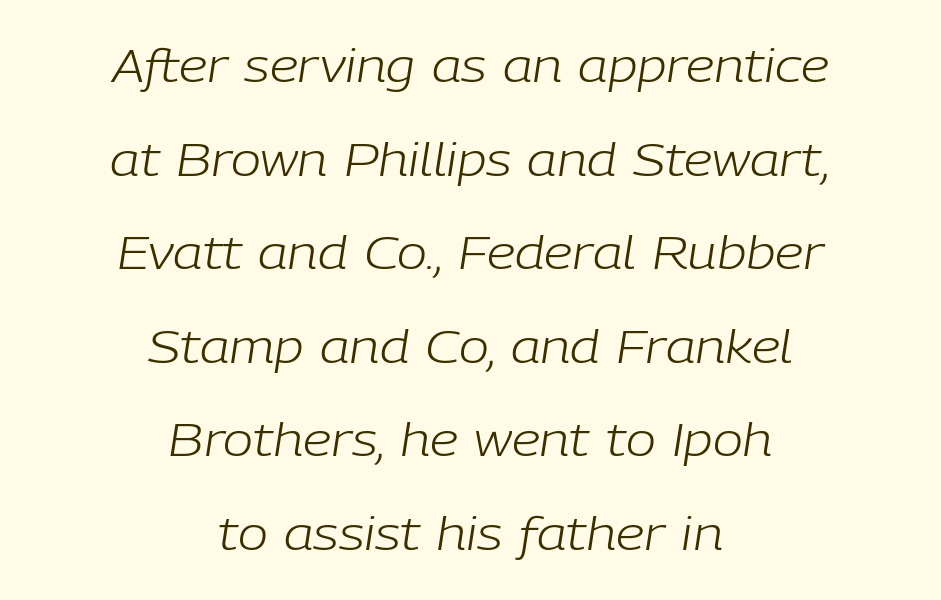
Q: Is the text bold? A: No.
Q: Is the text italic (slanted)? A: Yes, it leans right by about 9 degrees.
Q: Is the text underlined? A: No.
Q: How is the paragraph aligned? A: Centered.
Q: Is the spacing between letters normal or unusually wide? A: Normal.
Q: Is the spacing between lines tight, normal or loose? A: Loose.
Q: Width (condensed, normal, or wide)? A: Normal.
Q: Stroke contrast? A: Low.
Q: x-height? A: Medium.
Q: Monospaced? A: No.
